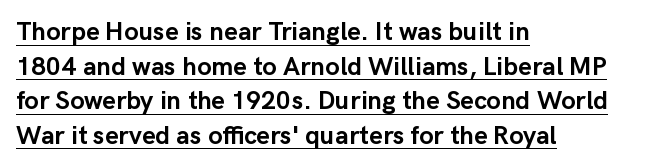
The image shows 26 px bold type, upright; set left-aligned, normal line spacing (1.33x), normal letter spacing, underlined.
